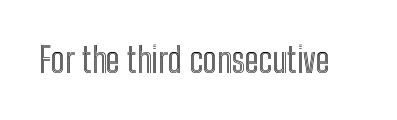
Has an underline been added? It has not. These lines were composed using upright roman letters. Characters follow at the spacing the type designer built in. Varying glyph widths throughout — classic text-font behaviour.
